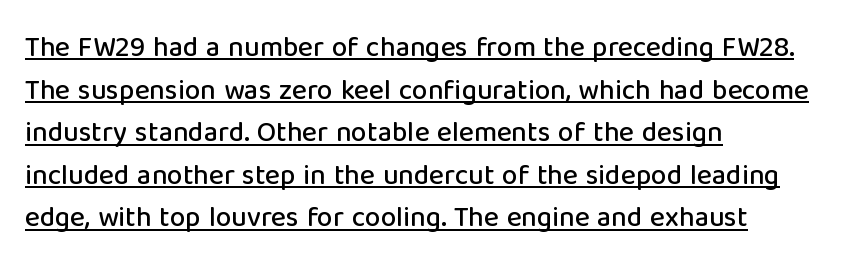
The image shows 28 px sans-serif type, upright; set left-aligned, normal line spacing (1.52x), normal letter spacing, underlined; low stroke contrast and a medium x-height.
